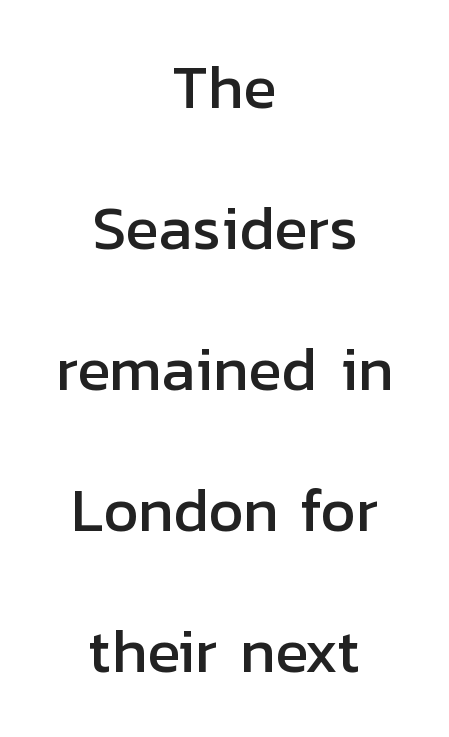
{"serif": "no", "italic": "no", "width": "normal", "stroke_contrast": "low", "x_height": "medium", "monospaced": "no", "underline": "no", "align": "center", "line_spacing": "loose", "line_spacing_ratio": 2.31, "letter_spacing": "normal", "letter_spacing_em": 0.0, "glyph_px": 61}
